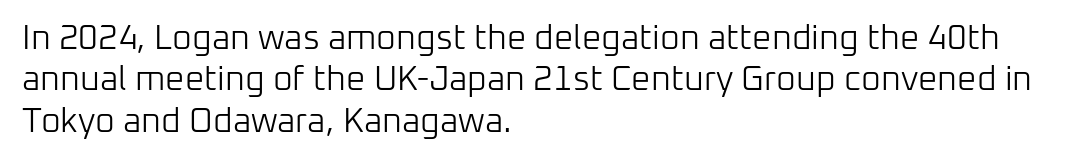
Notice how the passage keeps a crisp vertical edge on the left only. Inter-character spacing is left at the font's built-in metrics. Think of a printed novel: that variable character pitch is what you see here. Letters have the restrained weight of plain body copy at most. The rendering shows plain stroke endings on the letterforms — a sans-serif design. A typesetter would mark this as roman, not italic.
